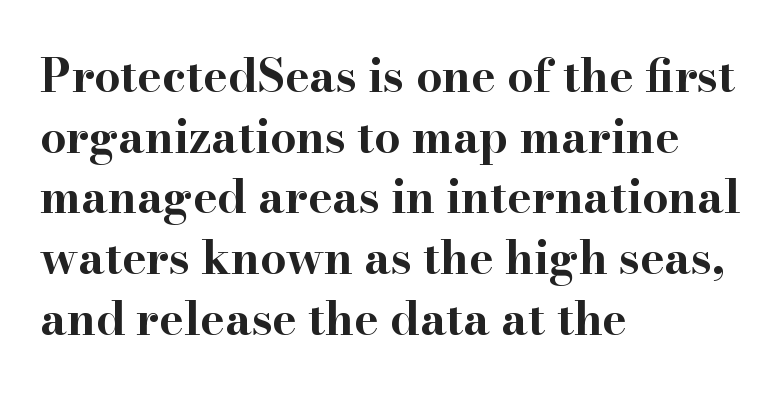
{"serif": "yes", "italic": "no", "bold": "yes", "weight": "bold", "width": "wide", "stroke_contrast": "high", "x_height": "small", "monospaced": "no", "underline": "no", "align": "left", "line_spacing": "normal", "line_spacing_ratio": 1.32, "letter_spacing": "normal", "letter_spacing_em": 0.0, "glyph_px": 46}
